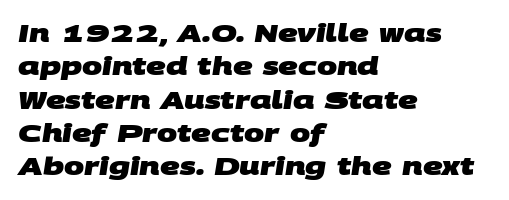
The image shows 24 px bold type; set left-aligned, normal line spacing (1.39x), normal letter spacing, not underlined.
